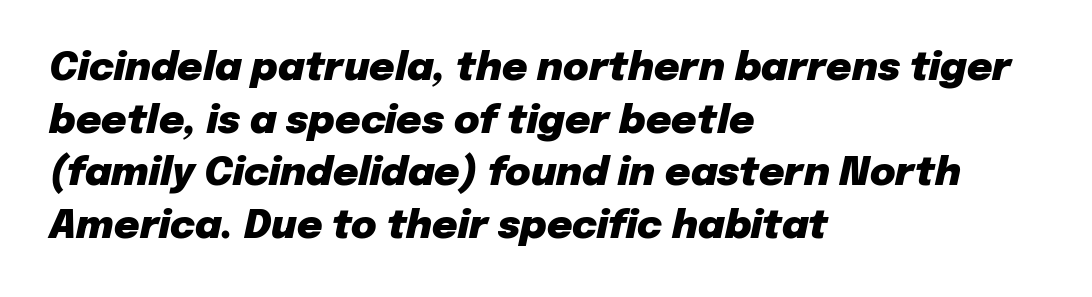
The space directly below the letters is spotless. Heavy-handed strokes throughout: this text is bold. When letters slant like this, we call the style italic. The type is set solid horizontally, with unmodified tracking.
